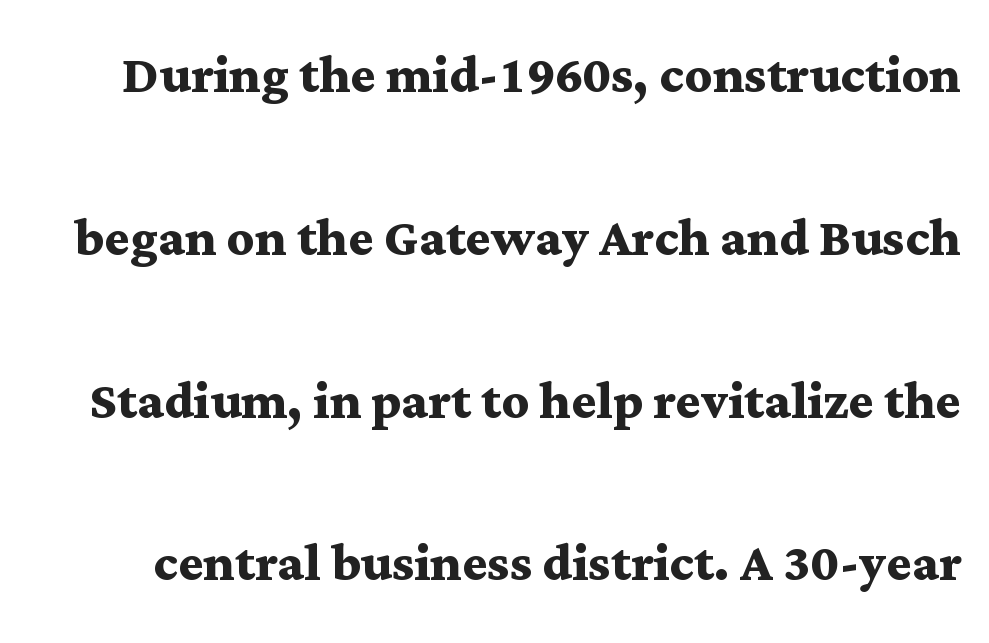
Regarding leading, the lines here are spaced well apart. Is this a sans? No — the strokes have serifs. Glance below the letters and you will spot only blank space. The letters stand upright; this is a roman face. Notice how thick the strokes are: this is what a full bold looks like. The letters advance in unequal steps, a hallmark of proportional type.
